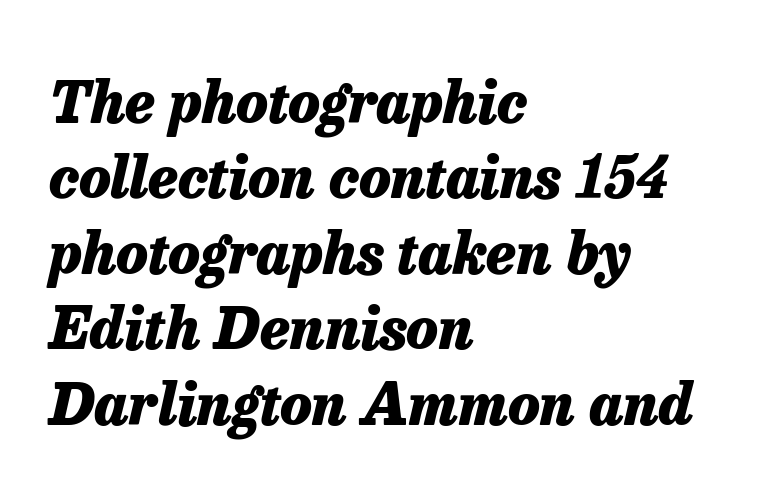
Q: Is the text bold? A: Yes.
Q: Is the text italic (slanted)? A: Yes, it leans right by about 13 degrees.
Q: Is the text underlined? A: No.
Q: How is the paragraph aligned? A: Left-aligned.
Q: Is the spacing between letters normal or unusually wide? A: Normal.
Q: Is the spacing between lines tight, normal or loose? A: Normal.
Q: Width (condensed, normal, or wide)? A: Normal.
Q: Stroke contrast? A: Low.
Q: x-height? A: Medium.
Q: Monospaced? A: No.
